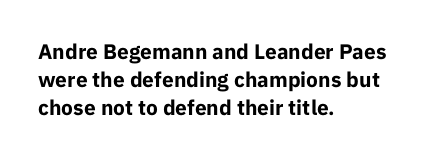
{"italic": "no", "bold": "yes", "underline": "no", "align": "left", "line_spacing": "normal", "line_spacing_ratio": 1.34, "letter_spacing": "normal", "letter_spacing_em": 0.0, "glyph_px": 21}
